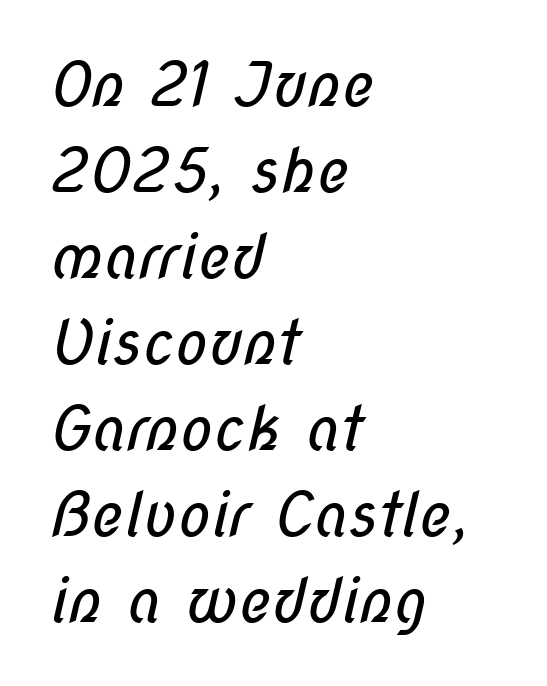
Characters follow at the spacing the type designer built in. Is this a fixed-width face? No — the glyphs have proportional, varying widths. The rendering shows plain stroke endings on the letterforms — a sans-serif design. If you drew a ruler down the left edge, every line would touch it. The foot of each line stays bare and open.
